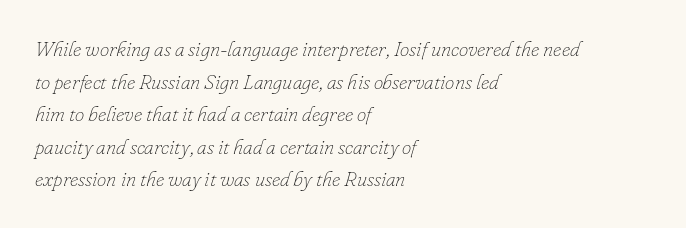
The typesetter chose a ragged-right arrangement here. Honestly, there is no underline to notice here at all. The letters look calm and open, with moderate or lighter stems. No extra tracking has been applied to these lines.
